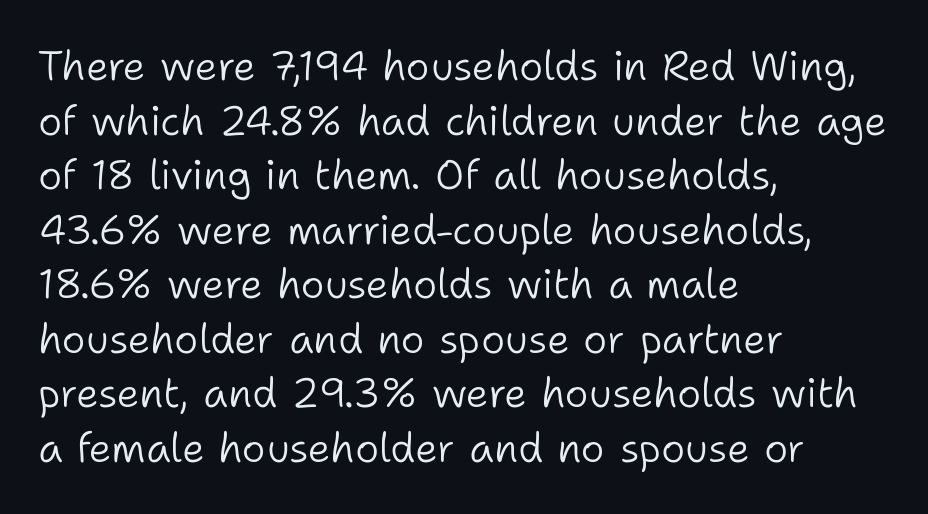
Nope, no serifs anywhere on these letters. The space directly below the letters is spotless. What stands out about the letter spacing? Nothing — it is the standard amount. The font is comparable to plain body text, perhaps lighter. The passage shown stacks its lines at a standard gap. A student would call this left alignment; a typographer would say flush left, rag right.
